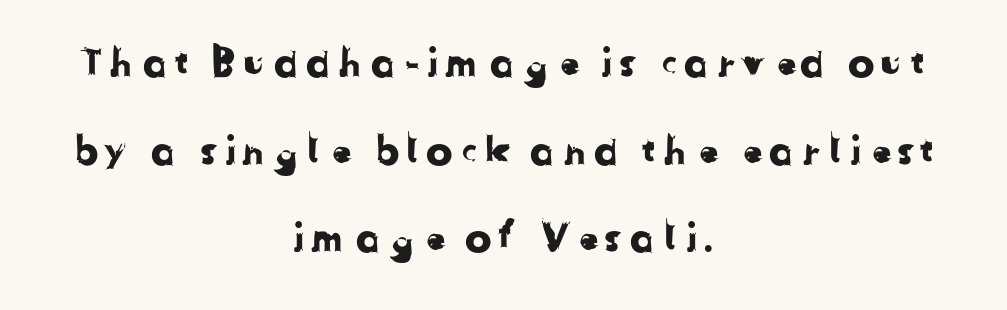
Underline: absent. The rag falls on both sides of this text block equally. Each new line begins a long way beneath the previous one. Each letter's strokes conclude bluntly, with no projecting serifs. Each letter keeps its own natural width here, so spacing adapts to shape.
